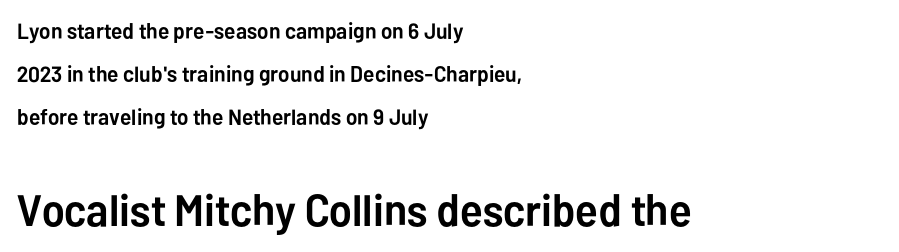
Posture: straight, roman, zero tilt. Tracking value appears to be zero — textbook default spacing. Whoever set this made the second block the dominant, larger element. Each row of text sits above clean, open space.
